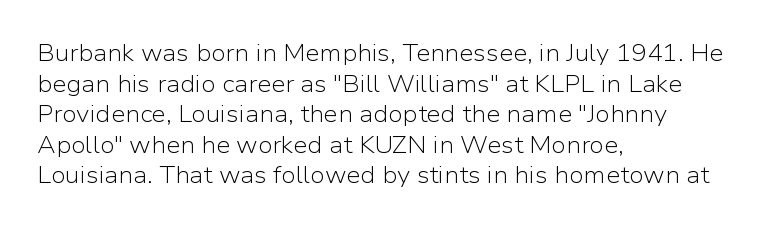
Vertical spacing — default. The text block is weighted toward the left margin, trailing off unevenly rightward. The baseline area is clear. These lines keep a tight, regular rhythm from letter to letter. No extra ink here — the face is not bold.
